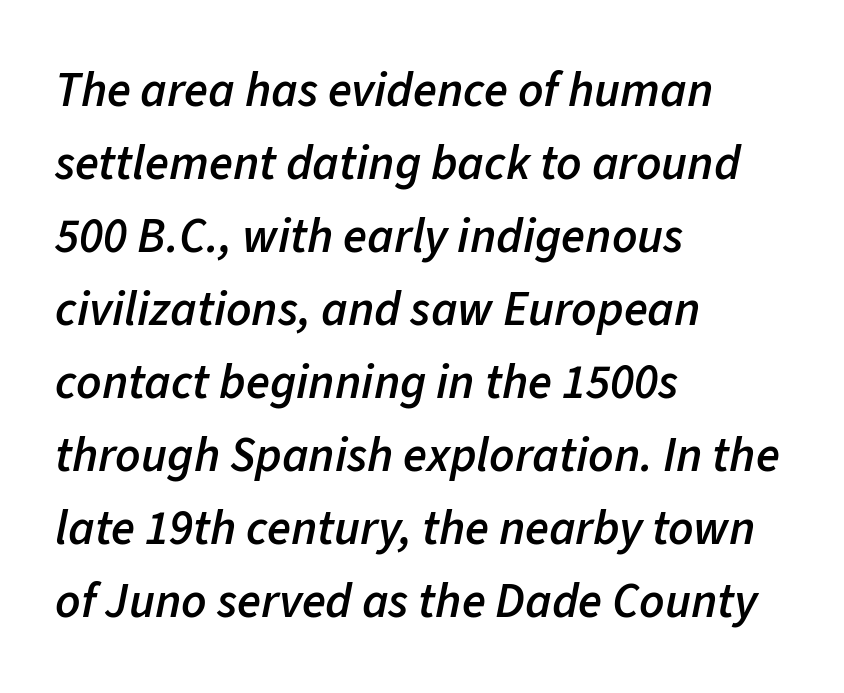
Q: Is the text bold? A: Semi-bold.
Q: Is the text italic (slanted)? A: Yes, it leans right by about 11 degrees.
Q: Is the text underlined? A: No.
Q: How is the paragraph aligned? A: Left-aligned.
Q: Is the spacing between letters normal or unusually wide? A: Normal.
Q: Is the spacing between lines tight, normal or loose? A: Normal.
Q: Width (condensed, normal, or wide)? A: Normal.
Q: Stroke contrast? A: Low.
Q: x-height? A: Medium.
Q: Monospaced? A: No.
